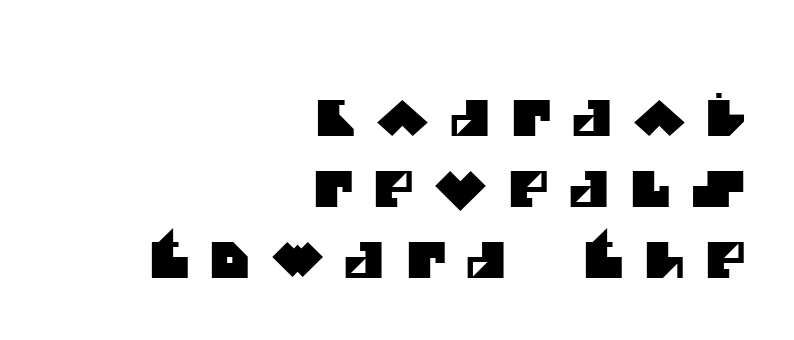
Q: Is the typeface a serif or a sans-serif typeface? A: Sans-serif.
Q: Is the text underlined? A: No.
Q: How is the paragraph aligned? A: Right-aligned.
Q: Is the spacing between letters normal or unusually wide? A: Unusually wide.
Q: Is the spacing between lines tight, normal or loose? A: Normal.
Q: Width (condensed, normal, or wide)? A: Normal.
Q: Stroke contrast? A: Medium.
Q: x-height? A: Large.
Q: Monospaced? A: No.
